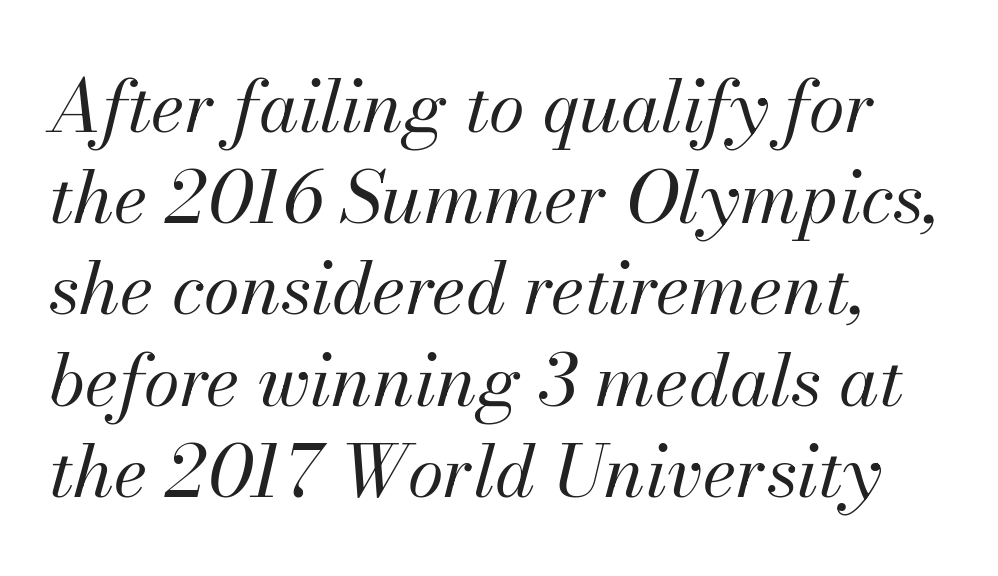
{"italic": "yes", "lean": "right", "slant_degrees": 13, "bold": "no", "weight": "regular", "width": "normal", "stroke_contrast": "medium", "x_height": "small", "monospaced": "no", "underline": "no", "line_spacing": "normal", "line_spacing_ratio": 1.25, "letter_spacing": "normal", "letter_spacing_em": 0.0, "glyph_px": 73}
